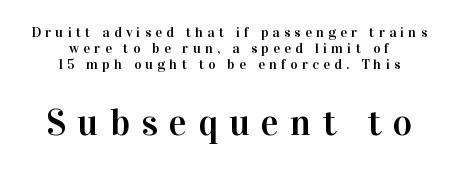
The image shows 37 px serif type, upright; set centered, tight line spacing (1.14x), unusually wide letter spacing (+0.31 em), not underlined; the second (bottom) block is 2.64x larger; high stroke contrast and a medium x-height.
